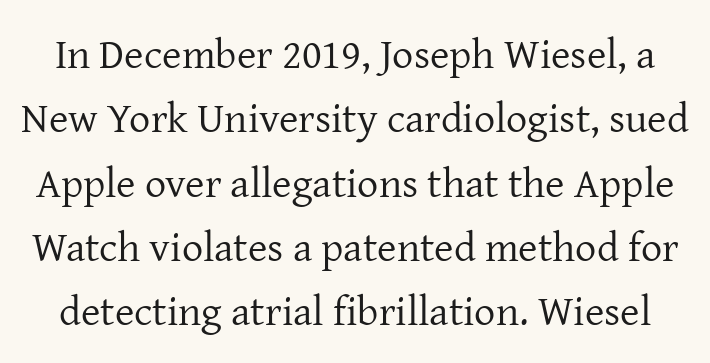
{"serif": "yes", "italic": "no", "bold": "no", "weight": "regular", "width": "normal", "stroke_contrast": "low", "x_height": "medium", "monospaced": "no", "underline": "no", "line_spacing": "normal", "line_spacing_ratio": 1.53, "letter_spacing": "normal", "letter_spacing_em": 0.0, "glyph_px": 42}
